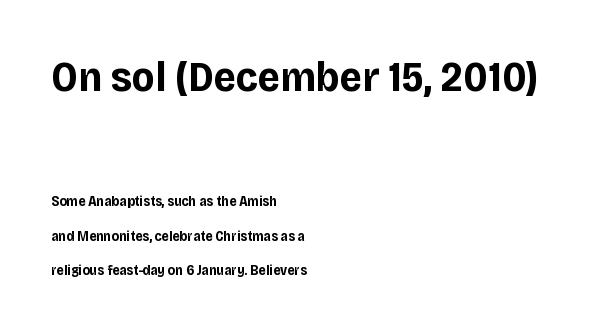
The image shows 43 px bold sans-serif type, upright; set left-aligned, loose line spacing (2.48x), normal letter spacing, not underlined; the first (top) block is 3.07x larger; low stroke contrast and a large x-height.
